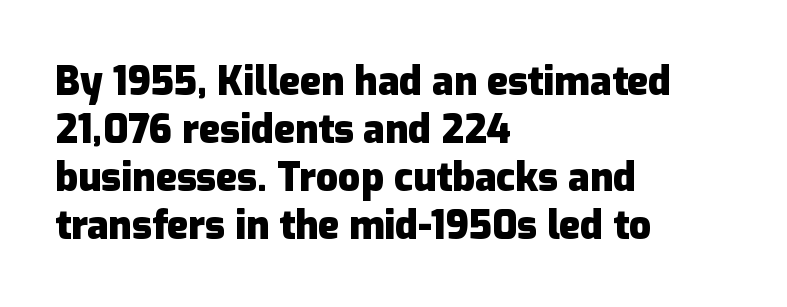
Q: Is the text bold? A: Yes.
Q: Is the text italic (slanted)? A: No, it is upright.
Q: Is the typeface a serif or a sans-serif typeface? A: Sans-serif.
Q: Is the text underlined? A: No.
Q: How is the paragraph aligned? A: Left-aligned.
Q: Is the spacing between letters normal or unusually wide? A: Normal.
Q: Width (condensed, normal, or wide)? A: Normal.
Q: Stroke contrast? A: Low.
Q: x-height? A: Medium.
Q: Monospaced? A: No.
